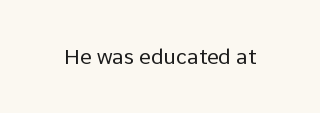
The passage shown is not underscored anywhere. The font's upright variant was chosen for this text. Stems here are at most as thick as an everyday book face. Observe the ordinary spacing: letters are neighbours, not strangers.
